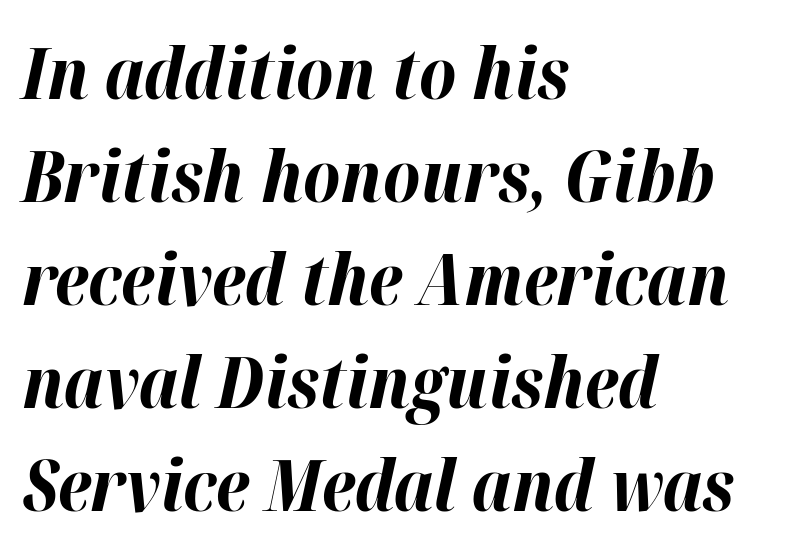
The image shows 72 px bold type, italic (leaning right); set left-aligned, normal line spacing (1.43x), normal letter spacing, not underlined; high stroke contrast and a medium x-height.
